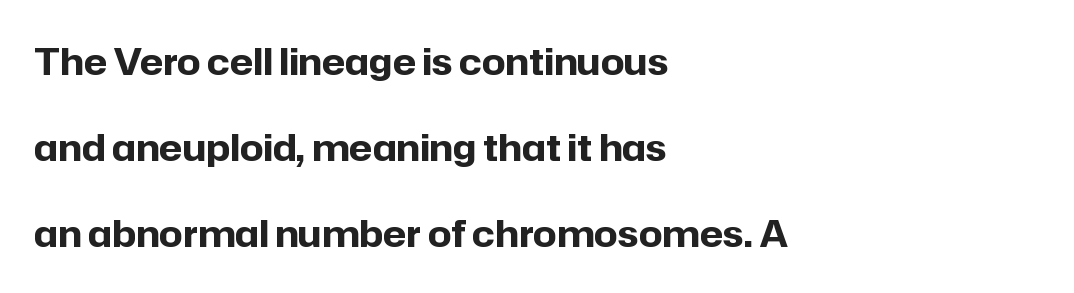
The image shows 37 px bold sans-serif type, upright; set left-aligned, loose line spacing (2.32x), normal letter spacing, not underlined; low stroke contrast and a medium x-height.
